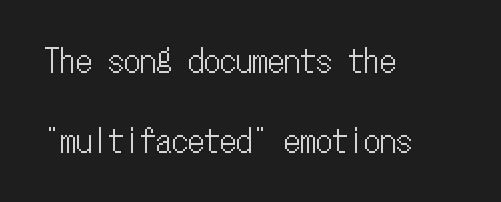
This block would shrink considerably if given ordinary leading; it's expanded now. The typography opts for an upright posture over an oblique one. The letterforms sit shoulder to shoulder at normal distance. The paragraph has a hard left edge and a soft right edge. Is this a fixed-width face? Yes — each glyph sits in an identical cell. Quick note: underline off.
